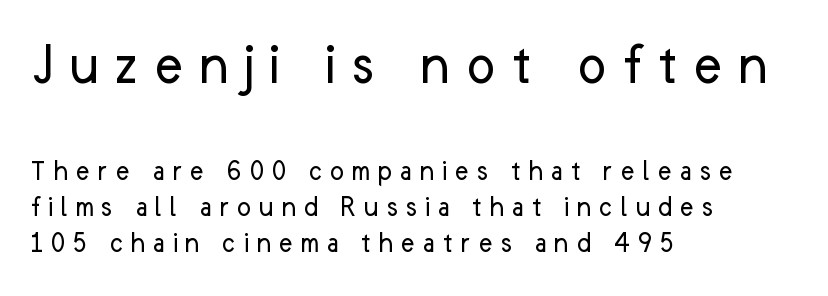
Q: Is the text bold? A: No.
Q: Is the text italic (slanted)? A: No, it is upright.
Q: Is the typeface a serif or a sans-serif typeface? A: Sans-serif.
Q: Is the text underlined? A: No.
Q: How is the paragraph aligned? A: Left-aligned.
Q: Is the spacing between letters normal or unusually wide? A: Unusually wide.
Q: Which block of text is set in a larger size, the first (top) or the second (bottom)? A: The first (top) one.
Q: Width (condensed, normal, or wide)? A: Normal.
Q: Stroke contrast? A: Low.
Q: x-height? A: Medium.
Q: Monospaced? A: No.
